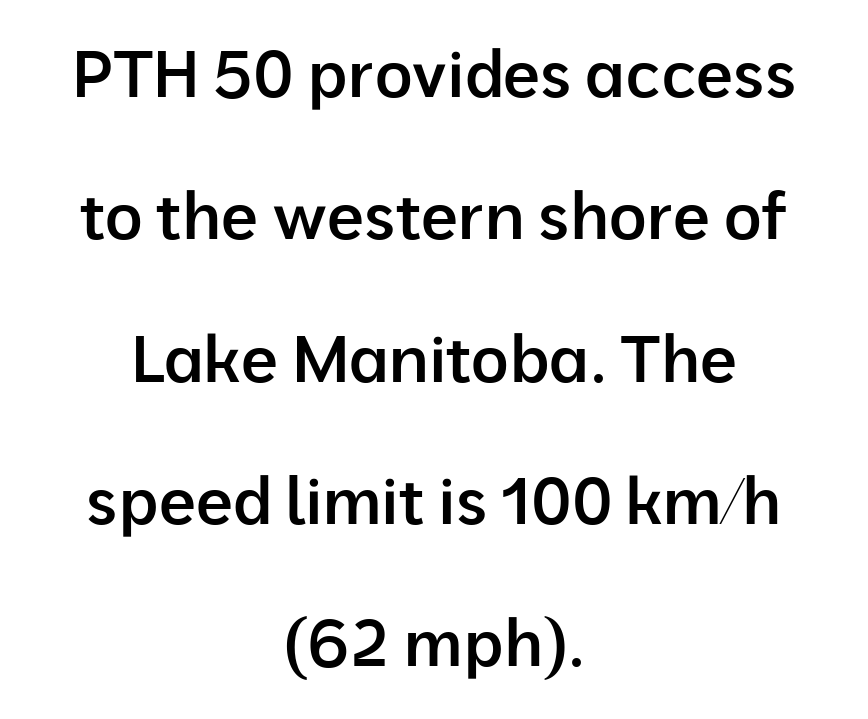
Q: Is the text bold? A: Semi-bold.
Q: Is the text italic (slanted)? A: No, it is upright.
Q: Is the typeface a serif or a sans-serif typeface? A: Sans-serif.
Q: Is the text underlined? A: No.
Q: How is the paragraph aligned? A: Centered.
Q: Is the spacing between letters normal or unusually wide? A: Normal.
Q: Is the spacing between lines tight, normal or loose? A: Loose.
Q: Width (condensed, normal, or wide)? A: Normal.
Q: Stroke contrast? A: Low.
Q: x-height? A: Medium.
Q: Monospaced? A: No.
